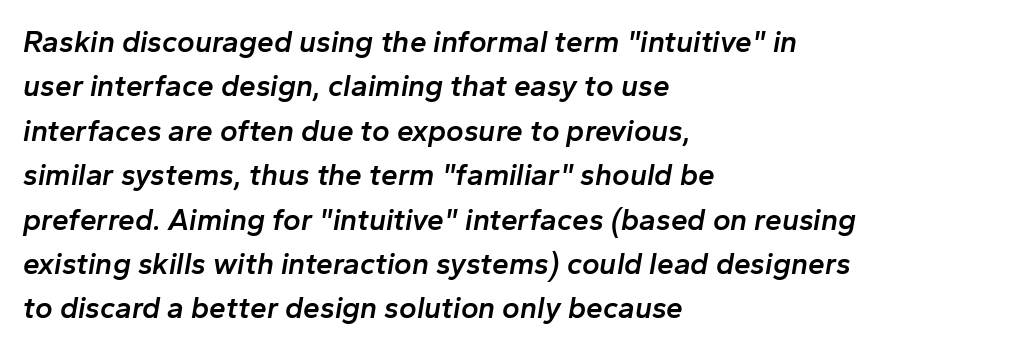
Q: Is the text bold? A: Semi-bold.
Q: Is the text italic (slanted)? A: Yes, it leans right by about 10 degrees.
Q: Is the text underlined? A: No.
Q: How is the paragraph aligned? A: Left-aligned.
Q: Is the spacing between letters normal or unusually wide? A: Normal.
Q: Is the spacing between lines tight, normal or loose? A: Normal.
Q: Width (condensed, normal, or wide)? A: Normal.
Q: Stroke contrast? A: Low.
Q: x-height? A: Medium.
Q: Monospaced? A: No.
